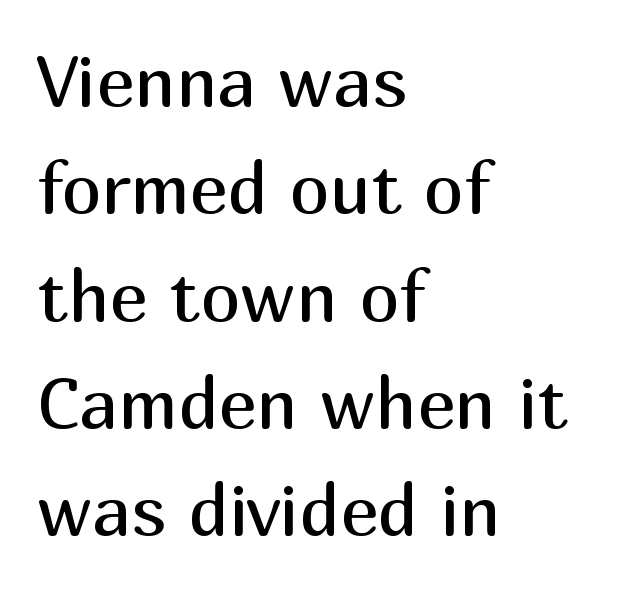
The image shows 72 px regular-weight sans-serif type, upright; set left-aligned, normal line spacing (1.49x), normal letter spacing, not underlined; medium stroke contrast and a medium x-height.
